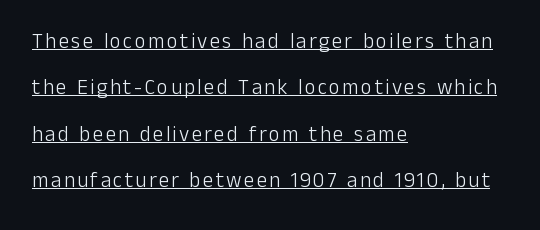
{"italic": "no", "bold": "no", "underline": "yes", "align": "left", "line_spacing": "loose", "line_spacing_ratio": 2.21, "glyph_px": 21}
